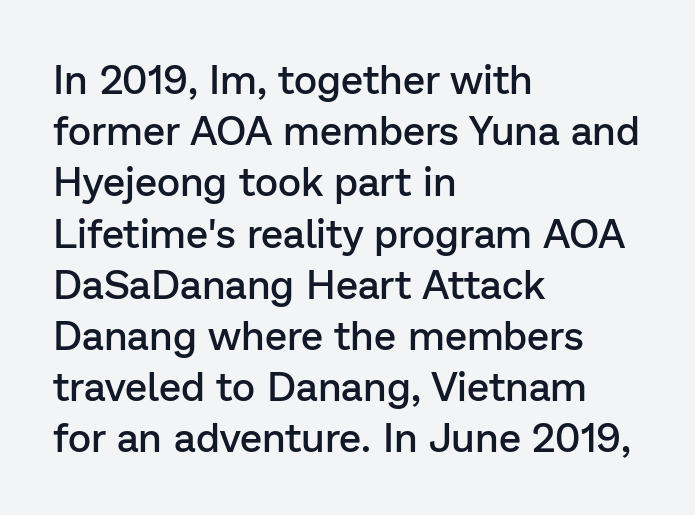
Q: Is the text bold? A: Semi-bold.
Q: Is the text italic (slanted)? A: No, it is upright.
Q: Is the typeface a serif or a sans-serif typeface? A: Sans-serif.
Q: Is the text underlined? A: No.
Q: How is the paragraph aligned? A: Left-aligned.
Q: Is the spacing between letters normal or unusually wide? A: Normal.
Q: Is the spacing between lines tight, normal or loose? A: Normal.
Q: Width (condensed, normal, or wide)? A: Normal.
Q: Stroke contrast? A: Low.
Q: x-height? A: Medium.
Q: Monospaced? A: No.
